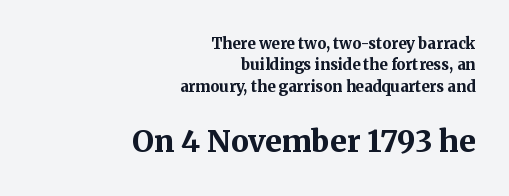
Q: Is the text bold? A: Yes.
Q: Is the text italic (slanted)? A: No, it is upright.
Q: Is the typeface a serif or a sans-serif typeface? A: Serif.
Q: Is the text underlined? A: No.
Q: How is the paragraph aligned? A: Right-aligned.
Q: Is the spacing between letters normal or unusually wide? A: Normal.
Q: Is the spacing between lines tight, normal or loose? A: Normal.
Q: Which block of text is set in a larger size, the first (top) or the second (bottom)? A: The second (bottom) one.
Q: Width (condensed, normal, or wide)? A: Normal.
Q: Stroke contrast? A: Medium.
Q: x-height? A: Medium.
Q: Monospaced? A: No.
